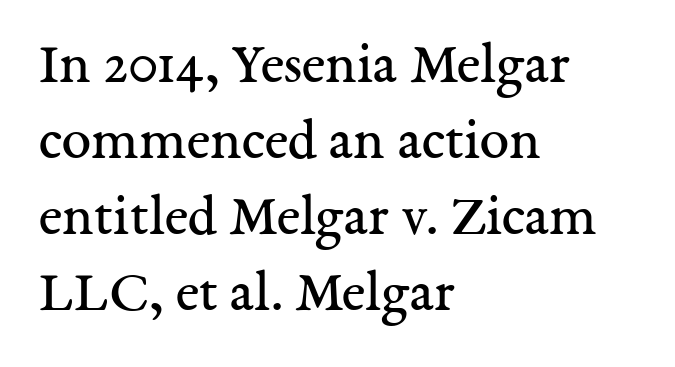
The image shows 59 px regular-weight serif type, upright; set left-aligned, normal line spacing (1.29x), normal letter spacing, not underlined; medium stroke contrast and a medium x-height.
